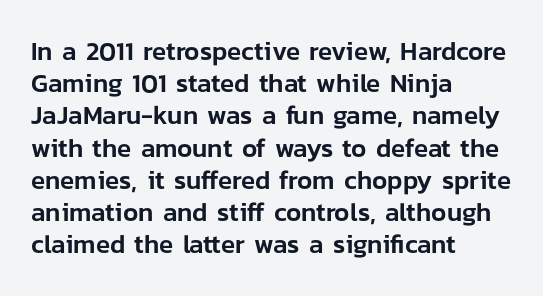
You could call the tracking neutral — neither tight nor loose. Posture: upright roman. Which margin do the lines hug? The left one — the right edge is uneven. Decoration check: the copy has no underline.
